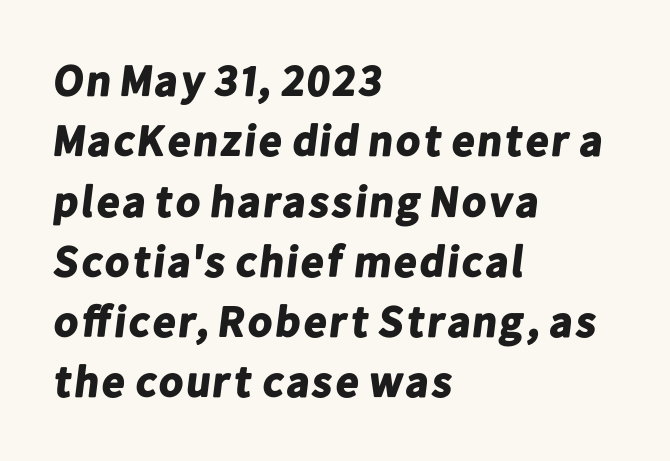
{"serif": "no", "bold": "yes", "weight": "bold", "width": "normal", "stroke_contrast": "low", "x_height": "medium", "monospaced": "no", "underline": "no", "align": "left", "line_spacing": "normal", "line_spacing_ratio": 1.37, "letter_spacing": "normal", "letter_spacing_em": 0.0, "glyph_px": 44}
